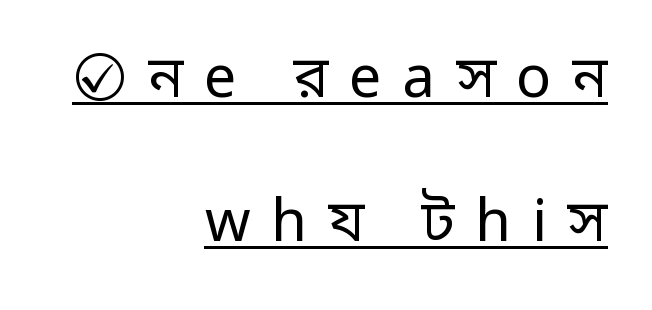
The words here are underlined. Weight: regular or lighter. Short note: letters widely spaced. Visually the block forms a straight wall on the right and a jagged coastline on the left. The face used here is a sans, in the tradition of grotesques and geometrics. Proportional: the letters do not fall into vertical columns.
